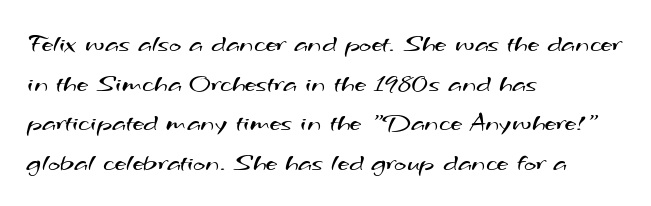
{"bold": "no", "underline": "no", "align": "left", "line_spacing": "normal", "line_spacing_ratio": 1.52, "letter_spacing": "normal", "letter_spacing_em": 0.0, "glyph_px": 26}
